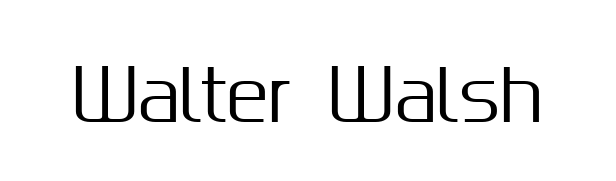
This sample uses a sans-serif face. These lines are rendered in a variable-pitch font. Every stem runs plumb, perpendicular to the baseline. Default kerning and tracking; the words read as compact shapes.
